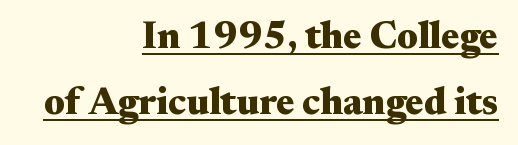
Q: Is the text bold? A: Yes.
Q: Is the text italic (slanted)? A: No, it is upright.
Q: Is the typeface a serif or a sans-serif typeface? A: Serif.
Q: Is the text underlined? A: Yes.
Q: How is the paragraph aligned? A: Right-aligned.
Q: Is the spacing between letters normal or unusually wide? A: Normal.
Q: Width (condensed, normal, or wide)? A: Wide.
Q: Stroke contrast? A: Medium.
Q: x-height? A: Small.
Q: Monospaced? A: No.
